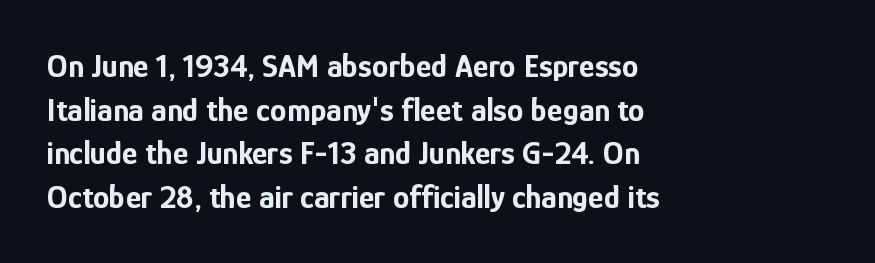
I'd call this a sans setting — the letters go barefoot. You could not count columns in this text — the font is proportionally spaced. The zone under the glyphs is completely vacant. Emphasis by weight is at full strength: bold. Tracking here is standard; glyphs follow each other at the usual distance. Regarding leading, the lines here are spaced in the standard way.
